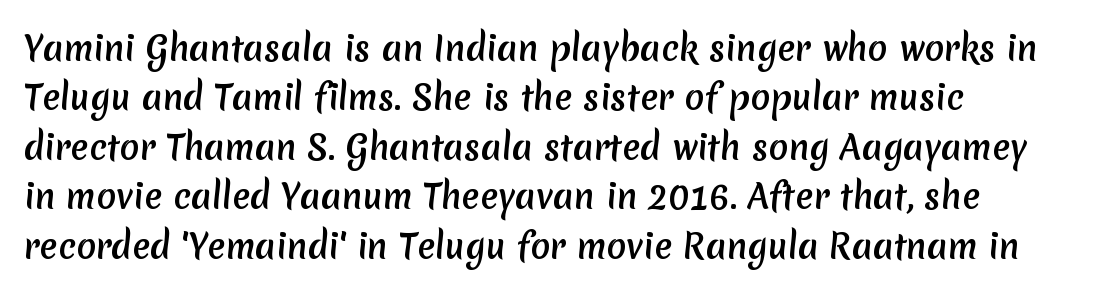
Think of a printed novel: that variable character pitch is what you see here. The text was rendered using a sans face with plain stroke endings. Clear beneath every line of the passage. Glyph-to-glyph distance matches everyday printed text. Casual observation: everything's shoved over to the left.
